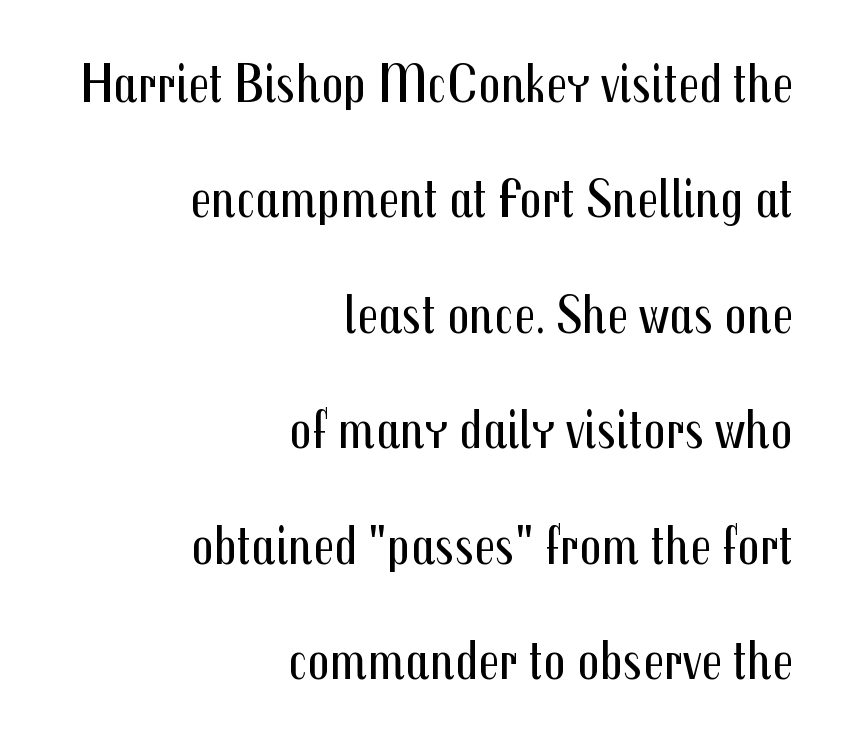
Q: Is the text bold? A: No.
Q: Is the text italic (slanted)? A: No, it is upright.
Q: Is the typeface a serif or a sans-serif typeface? A: Sans-serif.
Q: Is the text underlined? A: No.
Q: How is the paragraph aligned? A: Right-aligned.
Q: Is the spacing between letters normal or unusually wide? A: Normal.
Q: Is the spacing between lines tight, normal or loose? A: Loose.
Q: Width (condensed, normal, or wide)? A: Condensed.
Q: Stroke contrast? A: Medium.
Q: x-height? A: Medium.
Q: Monospaced? A: No.
